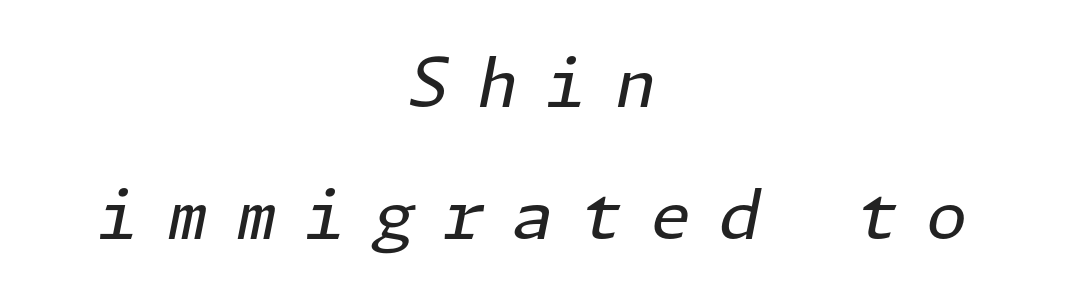
{"italic": "yes", "lean": "right", "slant_degrees": 11, "bold": "no", "weight": "regular", "width": "normal", "stroke_contrast": "low", "x_height": "medium", "underline": "no", "align": "center", "line_spacing": "loose", "line_spacing_ratio": 1.97, "letter_spacing": "wide", "letter_spacing_em": 0.41, "glyph_px": 67}
